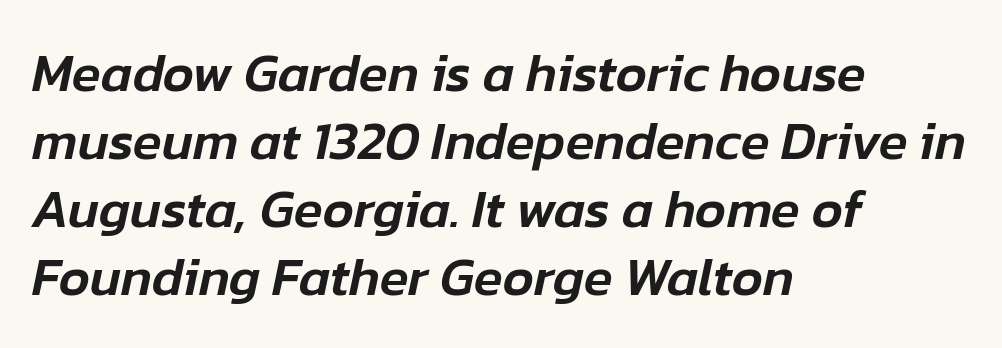
Q: Is the text italic (slanted)? A: Yes, it leans right by about 12 degrees.
Q: Is the text underlined? A: No.
Q: How is the paragraph aligned? A: Left-aligned.
Q: Is the spacing between letters normal or unusually wide? A: Normal.
Q: Is the spacing between lines tight, normal or loose? A: Normal.
Q: Width (condensed, normal, or wide)? A: Normal.
Q: Stroke contrast? A: Low.
Q: x-height? A: Medium.
Q: Monospaced? A: No.
